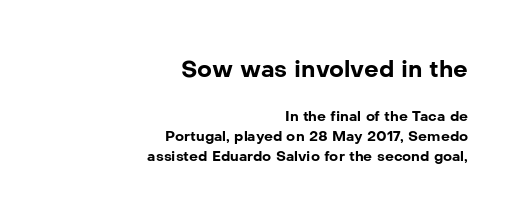
Q: Is the text bold? A: Yes.
Q: Is the text italic (slanted)? A: No, it is upright.
Q: Is the text underlined? A: No.
Q: How is the paragraph aligned? A: Right-aligned.
Q: Is the spacing between letters normal or unusually wide? A: Normal.
Q: Is the spacing between lines tight, normal or loose? A: Normal.
Q: Which block of text is set in a larger size, the first (top) or the second (bottom)? A: The first (top) one.
